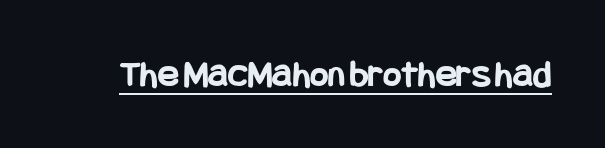
The image shows 39 px bold, condensed sans-serif type, upright; set normal letter spacing, underlined; low stroke contrast and a large x-height.
